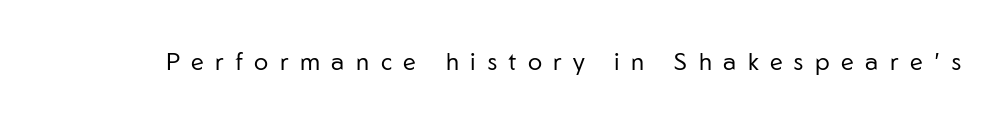
{"italic": "no", "bold": "no", "underline": "no", "letter_spacing": "wide", "letter_spacing_em": 0.48, "glyph_px": 24}
